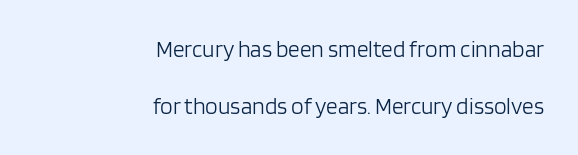
The image shows 23 px text type, upright; set right-aligned, loose line spacing (2.5x), normal letter spacing, not underlined.
